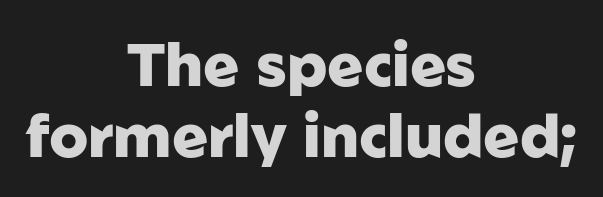
Posture: vertical. Typographically, this falls in the sans-serif category. You could not count columns in this text — the font is proportionally spaced. The glyphs have the mass of a bold cut.
